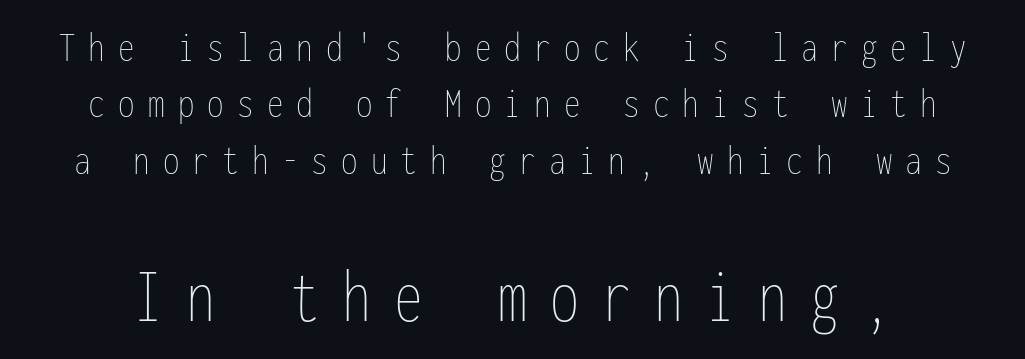
The image shows 77 px thin, condensed type, upright, monospaced; set normal line spacing (1.28x), unusually wide letter spacing (+0.3 em), not underlined; the second (bottom) block is 1.75x larger; low stroke contrast and a medium x-height.
